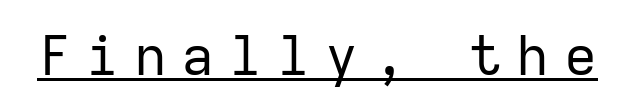
{"serif": "no", "italic": "no", "bold": "no", "weight": "regular", "width": "normal", "stroke_contrast": "low", "x_height": "medium", "monospaced": "yes", "underline": "yes", "letter_spacing": "wide", "letter_spacing_em": 0.27, "glyph_px": 55}
